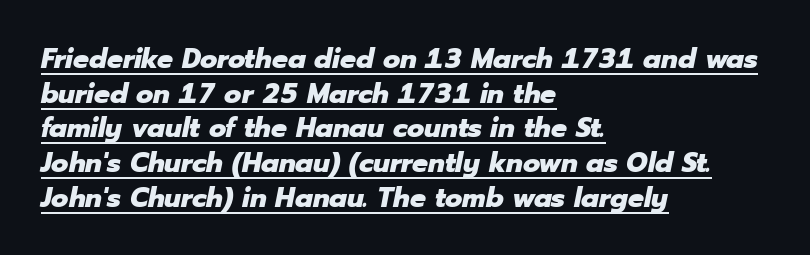
The text carries the slant typical of an italic or oblique font. These lines stack with their left ends in a neat column. Character widths vary here, with narrow letters taking less room than wide ones. The gaps between neighbouring characters are ordinary and unremarkable. The sample's only ornament is a line tracing under the words. Strong, thick strokes mark this as bold type.
